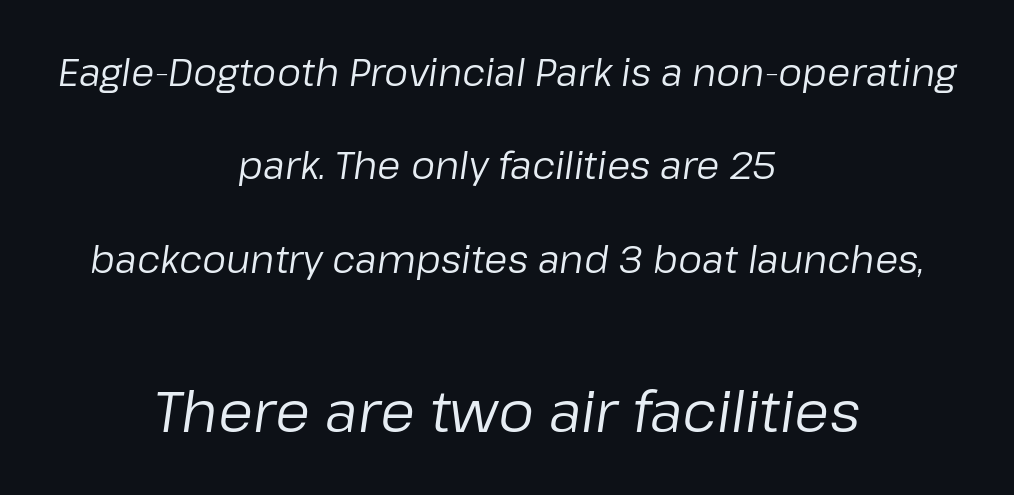
{"italic": "yes", "lean": "right", "slant_degrees": 8, "bold": "no", "weight": "regular", "width": "normal", "stroke_contrast": "low", "x_height": "medium", "monospaced": "no", "underline": "no", "align": "center", "line_spacing": "loose", "line_spacing_ratio": 2.46, "letter_spacing": "normal", "letter_spacing_em": 0.0, "larger_block": "second", "size_ratio": 1.5, "glyph_px": 57}
